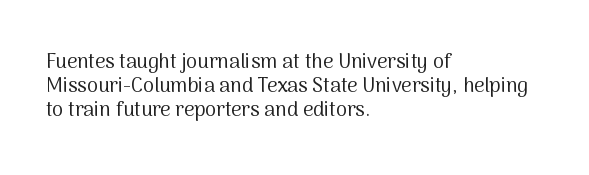
The image shows 20 px text type, upright; set left-aligned, line spacing 1.21x, normal letter spacing, not underlined.
